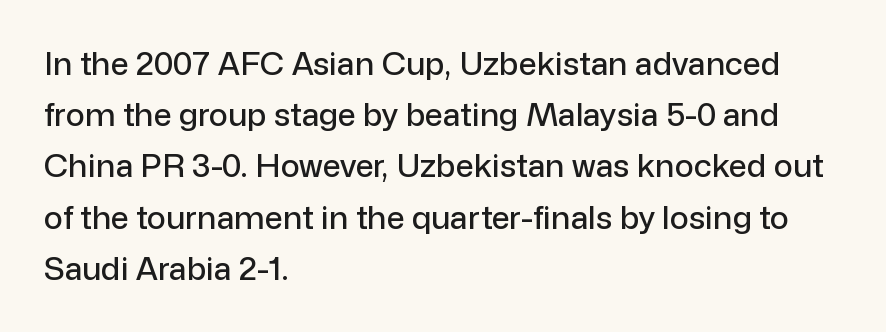
Q: Is the text italic (slanted)? A: No, it is upright.
Q: Is the typeface a serif or a sans-serif typeface? A: Sans-serif.
Q: Is the text underlined? A: No.
Q: How is the paragraph aligned? A: Left-aligned.
Q: Is the spacing between letters normal or unusually wide? A: Normal.
Q: Is the spacing between lines tight, normal or loose? A: Normal.
Q: Width (condensed, normal, or wide)? A: Normal.
Q: Stroke contrast? A: Low.
Q: x-height? A: Medium.
Q: Monospaced? A: No.
